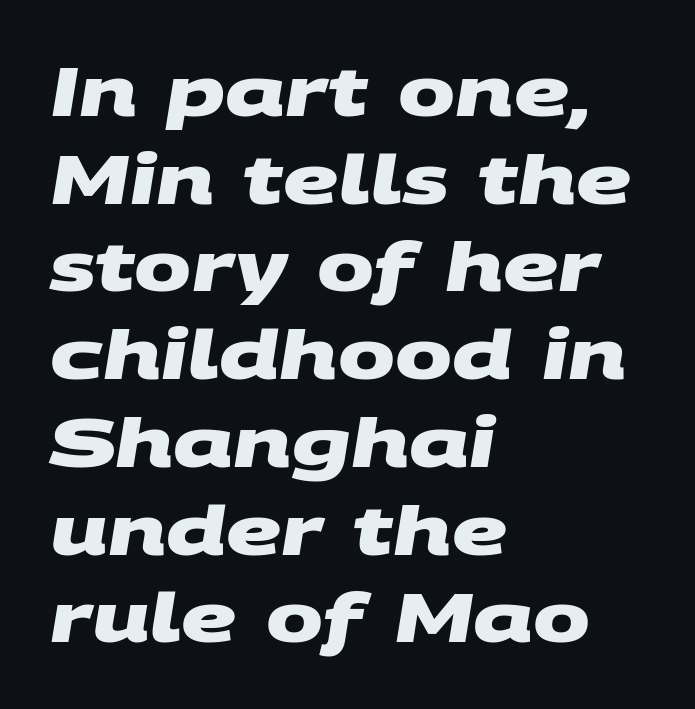
These words are printed bold, with thick strokes throughout. Leading matches the norm, producing a regular column. A typesetter would call this proportional, since set widths differ per character. The font family rendered here belongs to the sans-serif group.
